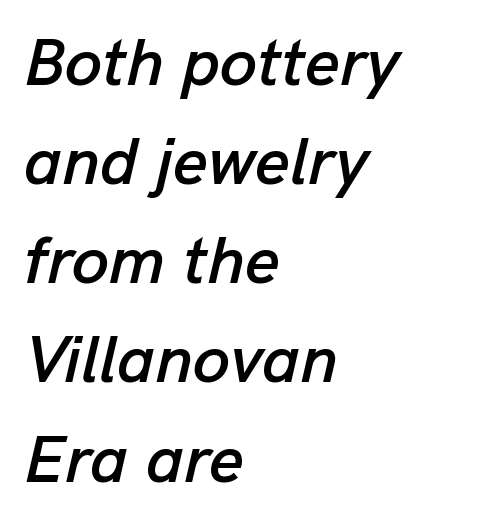
Only glyphs here, with clear space below each row. A typesetter would call this zero additional tracking. Spacing verdict: proportional, widths tailored to each character. All the whitespace from short lines collects on the right. Posture: slanted.
